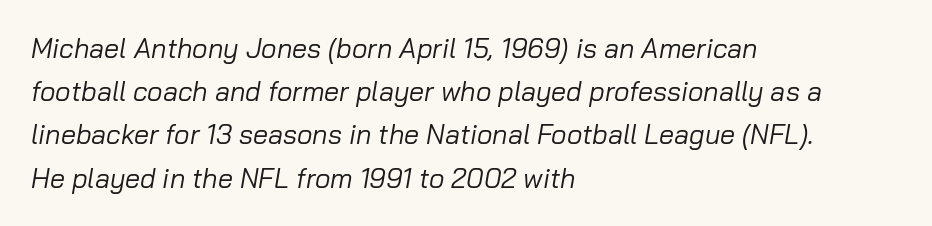
The image shows 27 px text type, italic (leaning right); set left-aligned, normal line spacing (1.6x), normal letter spacing, not underlined.
